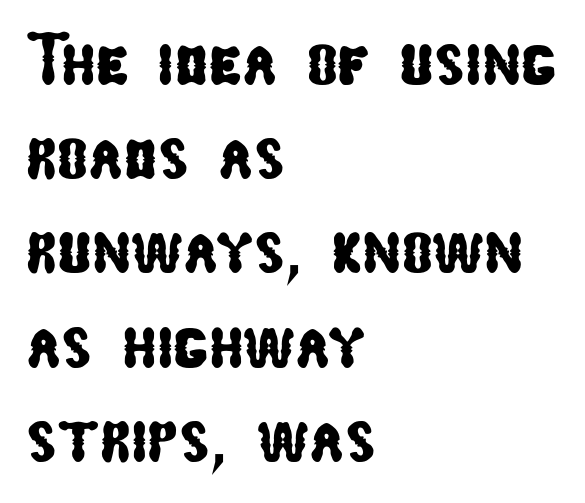
Character widths vary here, with narrow letters taking less room than wide ones. Interline gaps are of average width in this sample. A classic flush-left, rag-right setting is used for this passage. Descender tails drop into unmarked territory.
